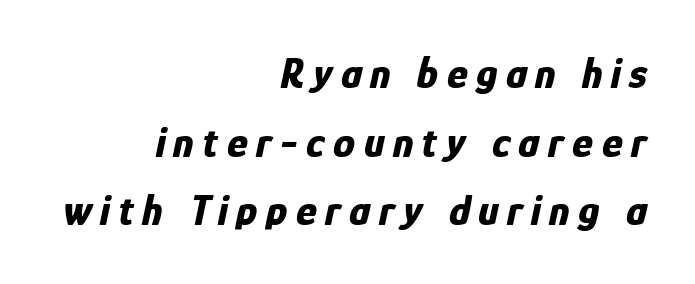
The image shows 44 px bold, condensed type, italic (leaning right); set right-aligned, normal line spacing (1.56x), not underlined; low stroke contrast and a medium x-height.
